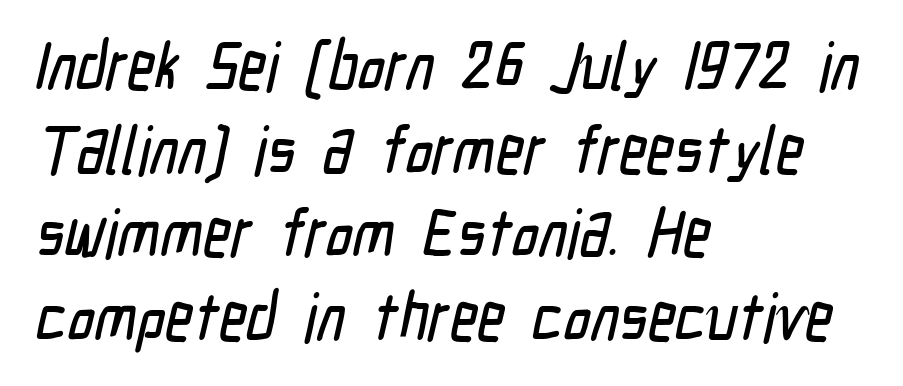
Each word holds together tightly as a unit, with standard inter-letter gaps. A typesetter would call this proportional, since set widths differ per character. Each row of text sits above clean, open space. Vertically, the passage feels balanced, rows spaced as you'd expect.
